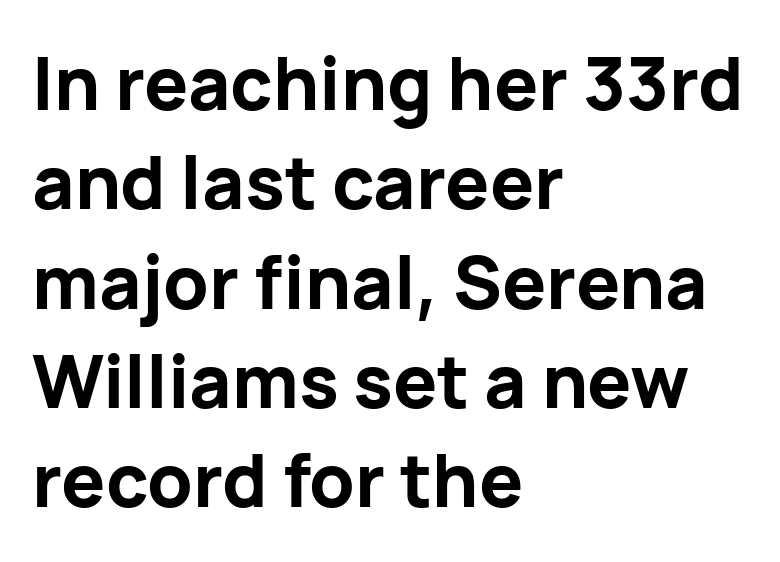
{"serif": "no", "italic": "no", "bold": "yes", "weight": "bold", "width": "normal", "stroke_contrast": "low", "x_height": "medium", "monospaced": "no", "underline": "no", "align": "left", "line_spacing": "normal", "line_spacing_ratio": 1.36, "letter_spacing": "normal", "letter_spacing_em": 0.0, "glyph_px": 73}
